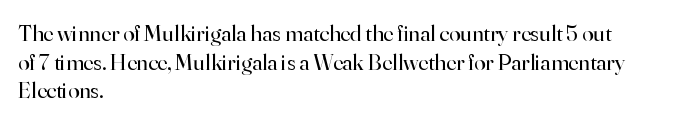
Beneath every word, the page is bare. On a weight scale, this lands at 450 or below. Look at the tracking — it's just the regular setting, nothing added. The typesetter chose a ragged-right arrangement here. Upright lettering throughout.
